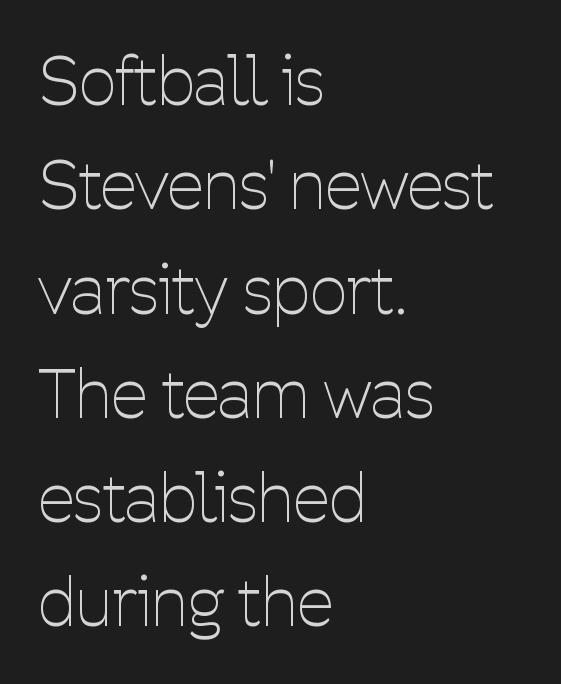
Q: Is the text bold? A: No.
Q: Is the text italic (slanted)? A: No, it is upright.
Q: Is the typeface a serif or a sans-serif typeface? A: Sans-serif.
Q: Is the text underlined? A: No.
Q: How is the paragraph aligned? A: Left-aligned.
Q: Is the spacing between letters normal or unusually wide? A: Normal.
Q: Is the spacing between lines tight, normal or loose? A: Normal.
Q: Width (condensed, normal, or wide)? A: Condensed.
Q: Stroke contrast? A: Low.
Q: x-height? A: Medium.
Q: Monospaced? A: No.
